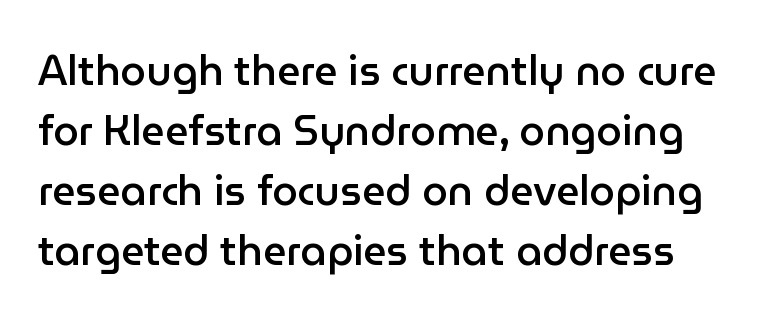
Q: Is the text bold? A: Semi-bold.
Q: Is the text italic (slanted)? A: No, it is upright.
Q: Is the typeface a serif or a sans-serif typeface? A: Sans-serif.
Q: Is the text underlined? A: No.
Q: Is the spacing between letters normal or unusually wide? A: Normal.
Q: Is the spacing between lines tight, normal or loose? A: Normal.
Q: Width (condensed, normal, or wide)? A: Normal.
Q: Stroke contrast? A: Low.
Q: x-height? A: Medium.
Q: Monospaced? A: No.
